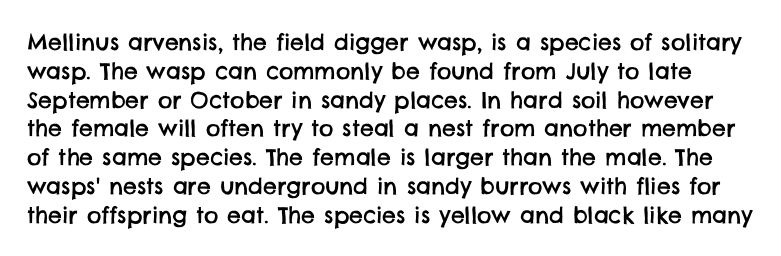
The image shows 22 px text type; set normal line spacing (1.31x), normal letter spacing, not underlined.
